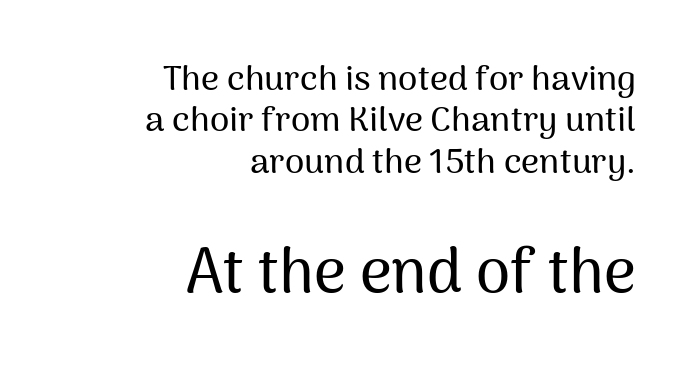
Q: Is the text italic (slanted)? A: No, it is upright.
Q: Is the typeface a serif or a sans-serif typeface? A: Sans-serif.
Q: Is the text underlined? A: No.
Q: How is the paragraph aligned? A: Right-aligned.
Q: Is the spacing between letters normal or unusually wide? A: Normal.
Q: Which block of text is set in a larger size, the first (top) or the second (bottom)? A: The second (bottom) one.
Q: Width (condensed, normal, or wide)? A: Normal.
Q: Stroke contrast? A: Medium.
Q: x-height? A: Medium.
Q: Monospaced? A: No.
